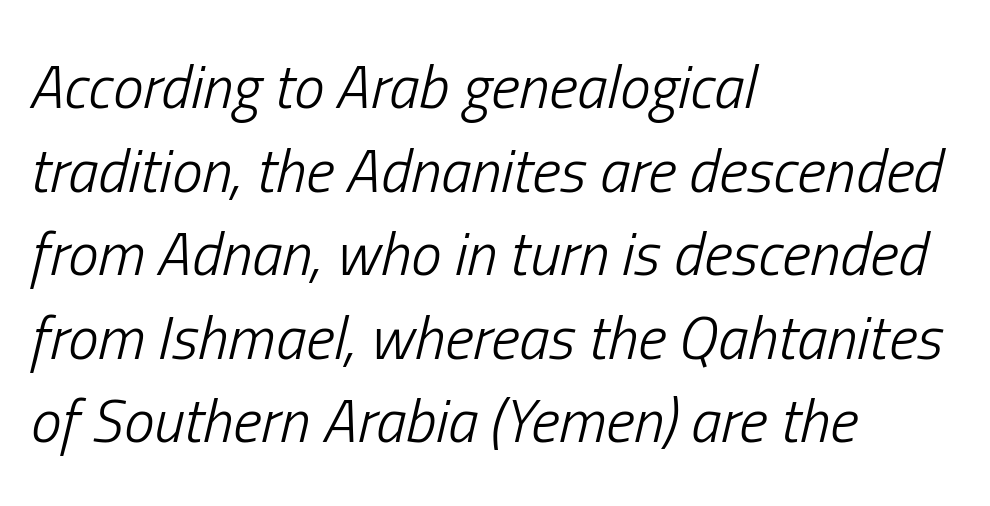
{"italic": "yes", "lean": "right", "slant_degrees": 13, "bold": "no", "weight": "light", "width": "condensed", "stroke_contrast": "low", "x_height": "medium", "monospaced": "no", "underline": "no", "align": "left", "line_spacing": "normal", "line_spacing_ratio": 1.37, "letter_spacing": "normal", "letter_spacing_em": 0.0, "glyph_px": 61}
